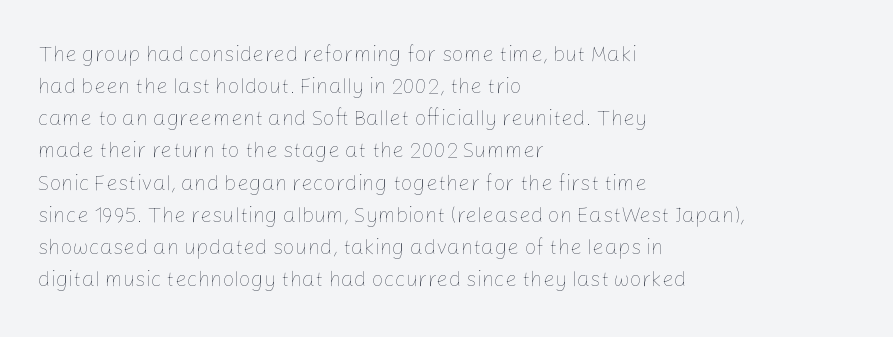
{"italic": "no", "bold": "no", "underline": "no", "align": "left", "line_spacing": "normal", "line_spacing_ratio": 1.53, "letter_spacing": "normal", "letter_spacing_em": 0.0, "glyph_px": 21}
